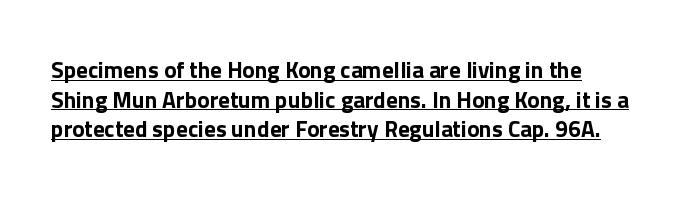
{"italic": "no", "bold": "yes", "underline": "yes", "line_spacing": "normal", "line_spacing_ratio": 1.29, "letter_spacing": "normal", "letter_spacing_em": 0.0, "glyph_px": 23}
